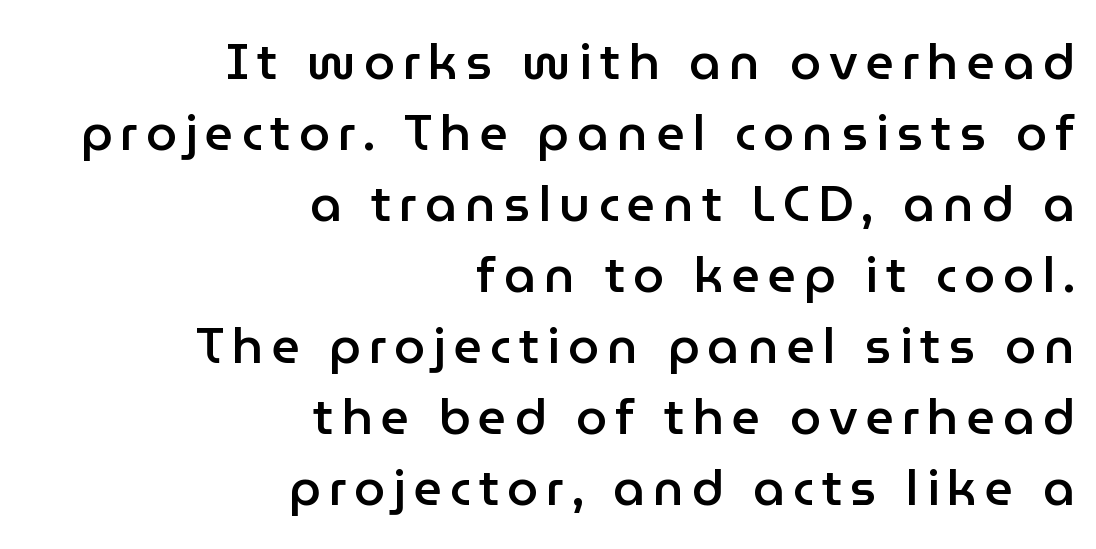
Q: Is the text bold? A: Semi-bold.
Q: Is the text italic (slanted)? A: No, it is upright.
Q: Is the typeface a serif or a sans-serif typeface? A: Sans-serif.
Q: Is the text underlined? A: No.
Q: How is the paragraph aligned? A: Right-aligned.
Q: Is the spacing between lines tight, normal or loose? A: Normal.
Q: Width (condensed, normal, or wide)? A: Normal.
Q: Stroke contrast? A: Low.
Q: x-height? A: Medium.
Q: Monospaced? A: No.
